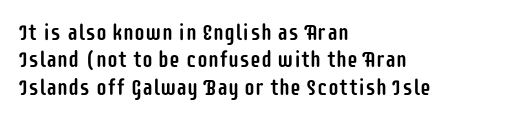
The image shows 22 px text type, upright; set left-aligned, line spacing 1.24x, normal letter spacing, not underlined.
